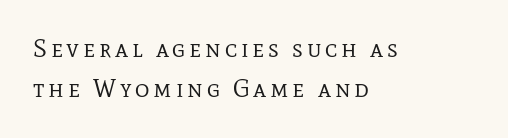
{"italic": "no", "bold": "no", "underline": "no", "align": "left", "line_spacing": "normal", "line_spacing_ratio": 1.62, "glyph_px": 25}
